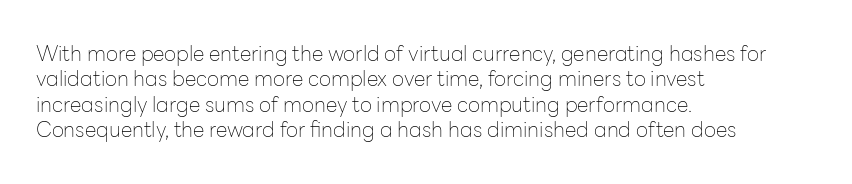
A bare baseline throughout the passage. Line beginnings align vertically; line endings do not. This sample uses plain, unmodified letter spacing. Posture: straight, roman, zero tilt. Is this a heavy cut? Hardly; it is regular or lighter.
